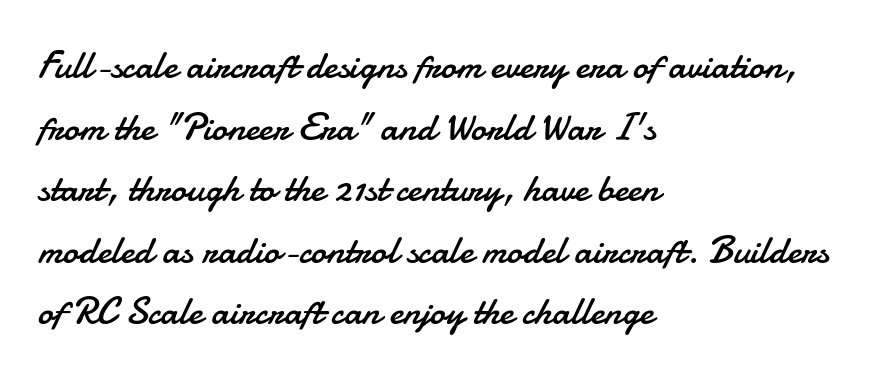
The gaps between neighbouring characters are ordinary and unremarkable. The ragged edge is on the right, which tells us the setting is flush left. Is there much room between lines? A standard amount, neither cramped nor airy. Honestly, there is no underline to notice here at all. The font family rendered here belongs to the sans-serif group.
